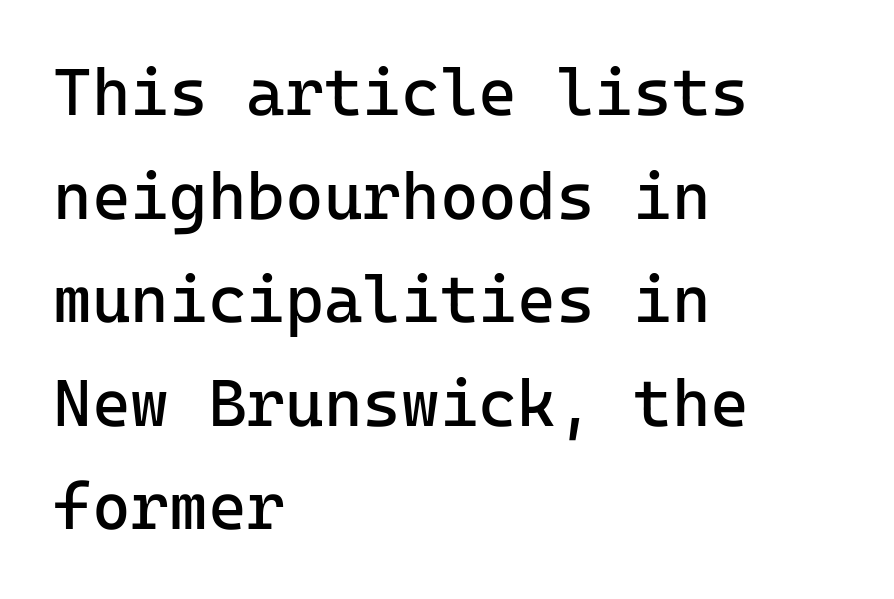
Q: Is the text bold? A: No.
Q: Is the text italic (slanted)? A: No, it is upright.
Q: Is the typeface a serif or a sans-serif typeface? A: Sans-serif.
Q: Is the text underlined? A: No.
Q: How is the paragraph aligned? A: Left-aligned.
Q: Is the spacing between letters normal or unusually wide? A: Normal.
Q: Is the spacing between lines tight, normal or loose? A: Normal.
Q: Width (condensed, normal, or wide)? A: Normal.
Q: Stroke contrast? A: Low.
Q: x-height? A: Medium.
Q: Monospaced? A: Yes.
